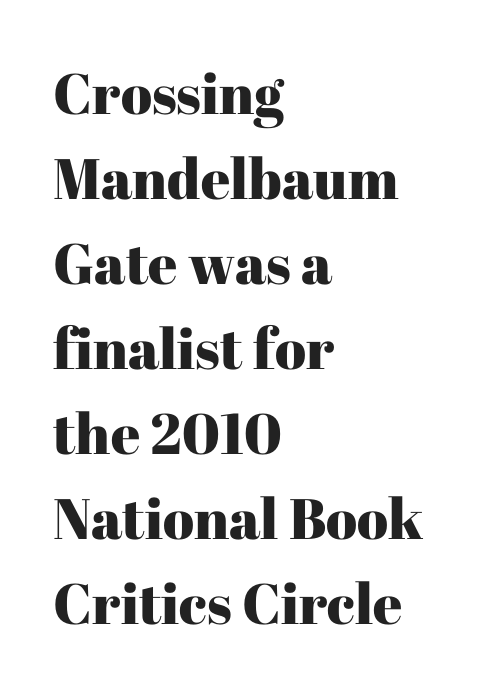
The image shows 57 px serif type, upright; set left-aligned, normal line spacing (1.49x), normal letter spacing, not underlined; high stroke contrast and a medium x-height.
